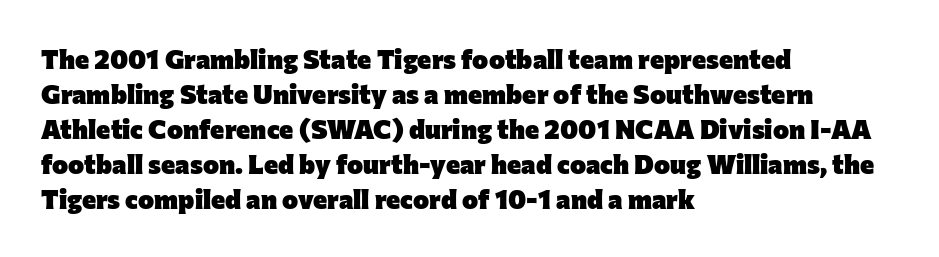
Is there much room between lines? A standard amount, neither cramped nor airy. Emphasis by weight is at full strength: bold. Each word holds together tightly as a unit, with standard inter-letter gaps. Rule under the text: the space is simply empty. Style check: upright. Does the copy run flush right? No — it runs flush left.
